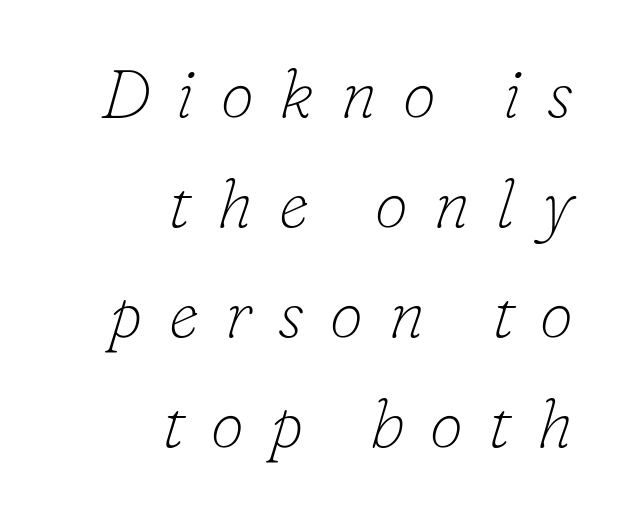
Here the glyphs are tracked loosely, breaking word shapes into spaced letters. The foot of each line stays bare and open. Character widths vary here, with narrow letters taking less room than wide ones. Note: serifs present on the glyphs. An italicized treatment has been applied to the whole sample. Horizontal bands of white between lines are of average thickness.
